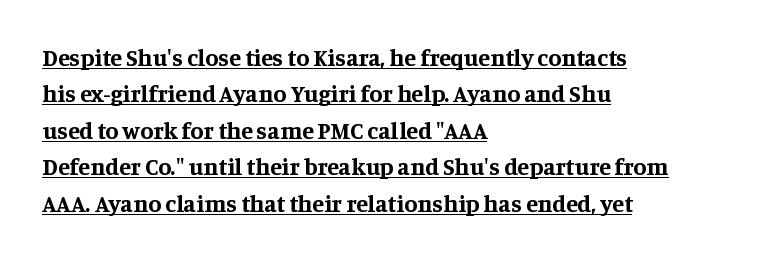
In designer terms, the underline attribute is active on this setting. Every letter is thick-stroked: bold, no question. Inter-character spacing is left at the font's built-in metrics. The ragged edge is on the right, which tells us the setting is flush left. This sample uses an upright cut, with every glyph sitting square on the baseline.
